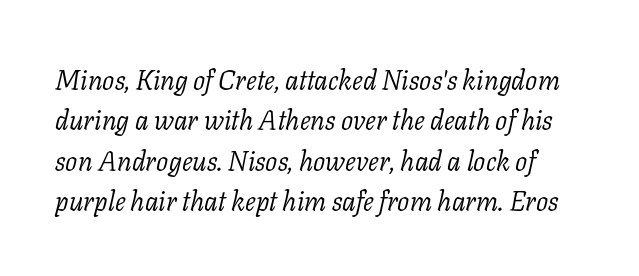
Q: Is the text bold? A: No.
Q: Is the text italic (slanted)? A: Yes, it leans right by about 11 degrees.
Q: Is the text underlined? A: No.
Q: Is the spacing between letters normal or unusually wide? A: Normal.
Q: Is the spacing between lines tight, normal or loose? A: Normal.
